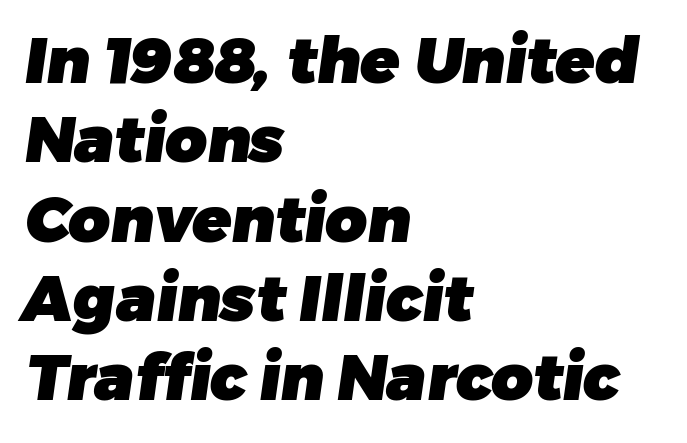
Q: Is the text bold? A: Yes.
Q: Is the typeface a serif or a sans-serif typeface? A: Sans-serif.
Q: Is the text underlined? A: No.
Q: How is the paragraph aligned? A: Left-aligned.
Q: Is the spacing between letters normal or unusually wide? A: Normal.
Q: Width (condensed, normal, or wide)? A: Normal.
Q: Stroke contrast? A: Low.
Q: x-height? A: Medium.
Q: Monospaced? A: No.
